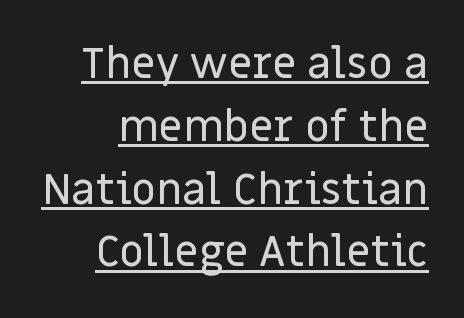
Q: Is the text italic (slanted)? A: No, it is upright.
Q: Is the typeface a serif or a sans-serif typeface? A: Sans-serif.
Q: Is the text underlined? A: Yes.
Q: How is the paragraph aligned? A: Right-aligned.
Q: Is the spacing between letters normal or unusually wide? A: Normal.
Q: Is the spacing between lines tight, normal or loose? A: Normal.
Q: Width (condensed, normal, or wide)? A: Normal.
Q: Stroke contrast? A: Low.
Q: x-height? A: Large.
Q: Monospaced? A: No.
